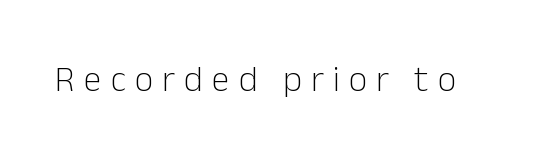
Q: Is the text bold? A: No.
Q: Is the text italic (slanted)? A: No, it is upright.
Q: Is the typeface a serif or a sans-serif typeface? A: Sans-serif.
Q: Is the text underlined? A: No.
Q: Is the spacing between letters normal or unusually wide? A: Unusually wide.
Q: Width (condensed, normal, or wide)? A: Normal.
Q: Stroke contrast? A: Low.
Q: x-height? A: Medium.
Q: Monospaced? A: No.
